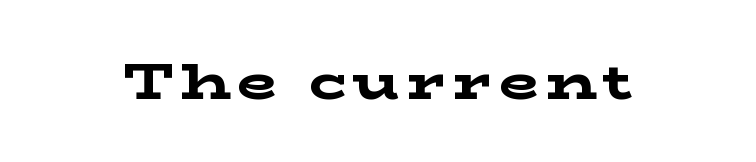
The image shows 51 px bold, wide serif type, upright; set not underlined; low stroke contrast and a medium x-height.
